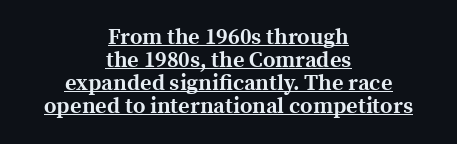
The image shows 22 px bold type, upright; set centered, tight line spacing (1.04x), normal letter spacing, underlined.
